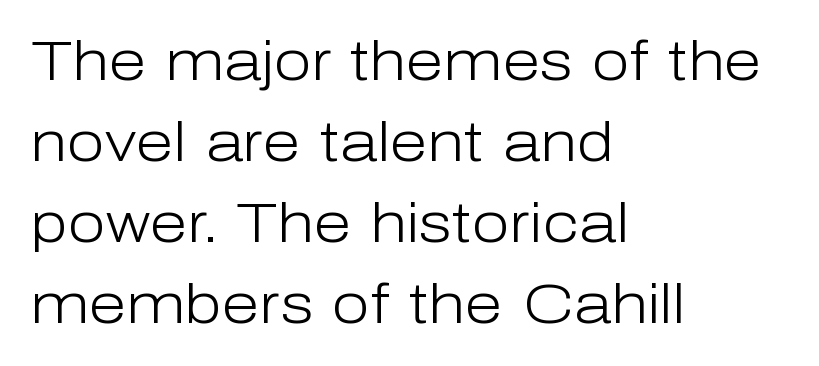
Q: Is the text bold? A: No.
Q: Is the text italic (slanted)? A: No, it is upright.
Q: Is the typeface a serif or a sans-serif typeface? A: Sans-serif.
Q: Is the text underlined? A: No.
Q: How is the paragraph aligned? A: Left-aligned.
Q: Is the spacing between letters normal or unusually wide? A: Normal.
Q: Is the spacing between lines tight, normal or loose? A: Normal.
Q: Width (condensed, normal, or wide)? A: Normal.
Q: Stroke contrast? A: Low.
Q: x-height? A: Medium.
Q: Monospaced? A: No.
